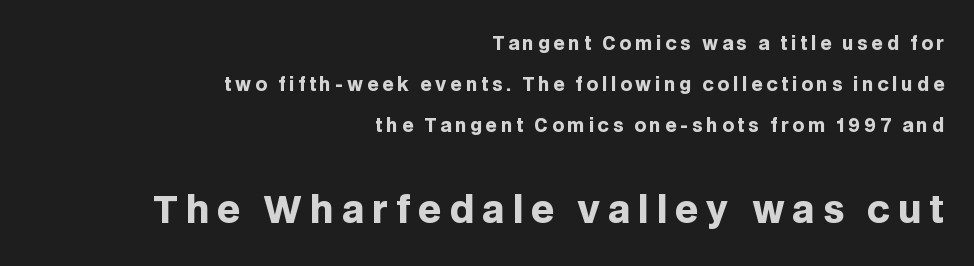
Someone cranked the tracking dial way up on this one. The axis of the letterforms is exactly vertical. The rendering shows plain stroke endings on the letterforms — a sans-serif design. Plenty of ink on the page — the face is bold.
